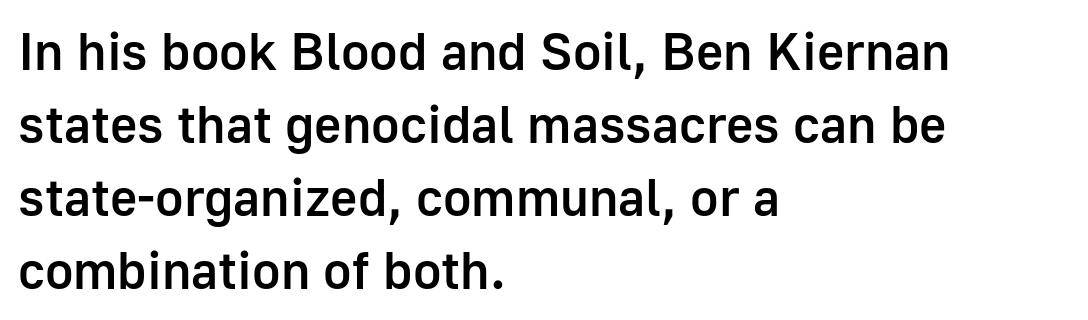
{"serif": "no", "italic": "no", "bold": "semi", "weight": "semibold", "width": "normal", "stroke_contrast": "low", "x_height": "medium", "monospaced": "no", "underline": "no", "align": "left", "line_spacing": "normal", "line_spacing_ratio": 1.38, "letter_spacing": "normal", "letter_spacing_em": 0.0, "glyph_px": 53}
